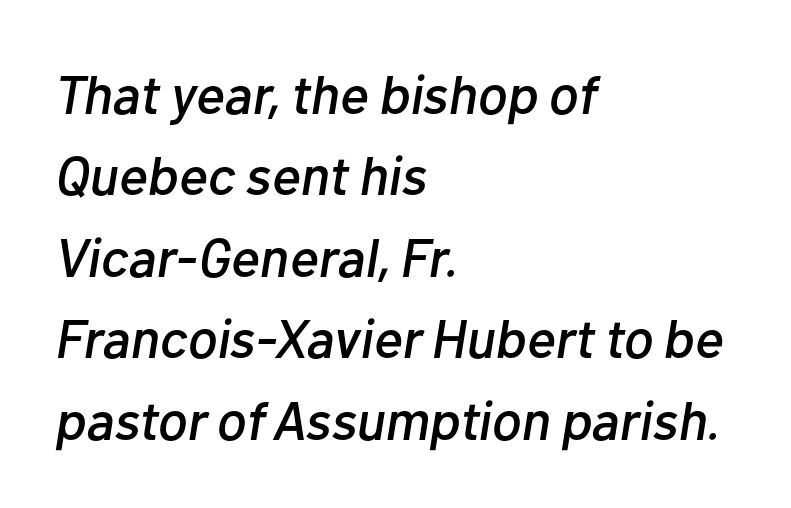
Spacing verdict: proportional, widths tailored to each character. The setting favours the left margin, as ordinary paragraphs usually do. Slanted lettering throughout. No extra tracking has been applied to these lines. Regular leading. The glyphs are unaccompanied by any horizontal stroke below them.
